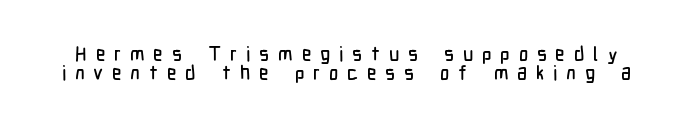
{"italic": "no", "underline": "no", "line_spacing": "tight", "line_spacing_ratio": 0.95, "letter_spacing": "wide", "letter_spacing_em": 0.44, "glyph_px": 20}
